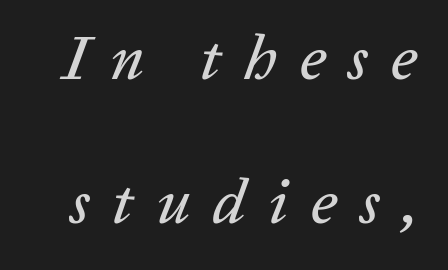
{"italic": "yes", "lean": "right", "slant_degrees": 20, "width": "normal", "stroke_contrast": "low", "x_height": "medium", "monospaced": "no", "underline": "no", "line_spacing": "loose", "line_spacing_ratio": 2.28, "letter_spacing": "wide", "letter_spacing_em": 0.35, "glyph_px": 63}
